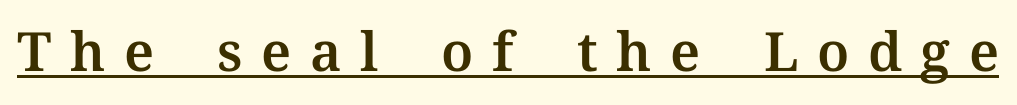
Someone cranked the tracking dial way up on this one. Quick note: not italic, upright. The letters advance in unequal steps, a hallmark of proportional type. The rendering shows small feet on the letterforms — a serif design. Like a heading marked for emphasis, these lines bear an underscore.
